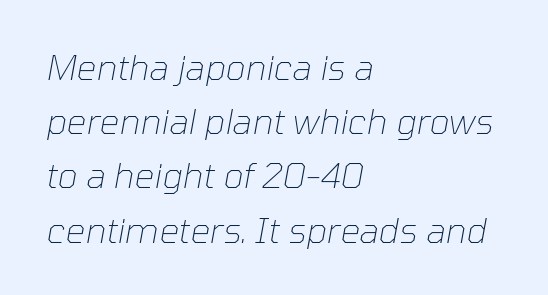
{"italic": "yes", "lean": "right", "slant_degrees": 10, "bold": "no", "weight": "thin", "width": "normal", "stroke_contrast": "low", "x_height": "medium", "monospaced": "no", "underline": "no", "align": "left", "line_spacing": "normal", "line_spacing_ratio": 1.55, "letter_spacing": "normal", "letter_spacing_em": 0.0, "glyph_px": 35}
